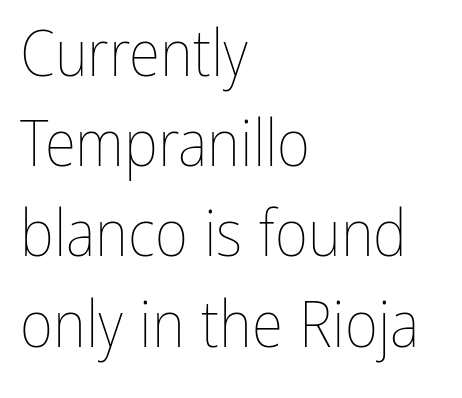
Nothing unusual about the tracking: characters are spaced as the font intends. Characters remain perfectly vertical along every line. Check under the words: just untouched page. Varying glyph widths throughout — classic text-font behaviour. No extra ink here — the face is not bold.
